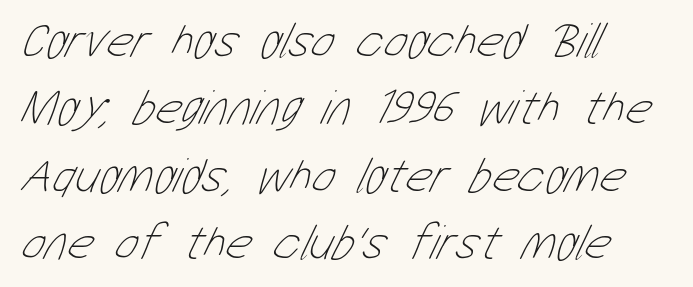
Q: Is the text bold? A: No.
Q: Is the text underlined? A: No.
Q: How is the paragraph aligned? A: Left-aligned.
Q: Is the spacing between letters normal or unusually wide? A: Normal.
Q: Is the spacing between lines tight, normal or loose? A: Normal.
Q: Width (condensed, normal, or wide)? A: Condensed.
Q: Stroke contrast? A: Low.
Q: x-height? A: Medium.
Q: Monospaced? A: No.
